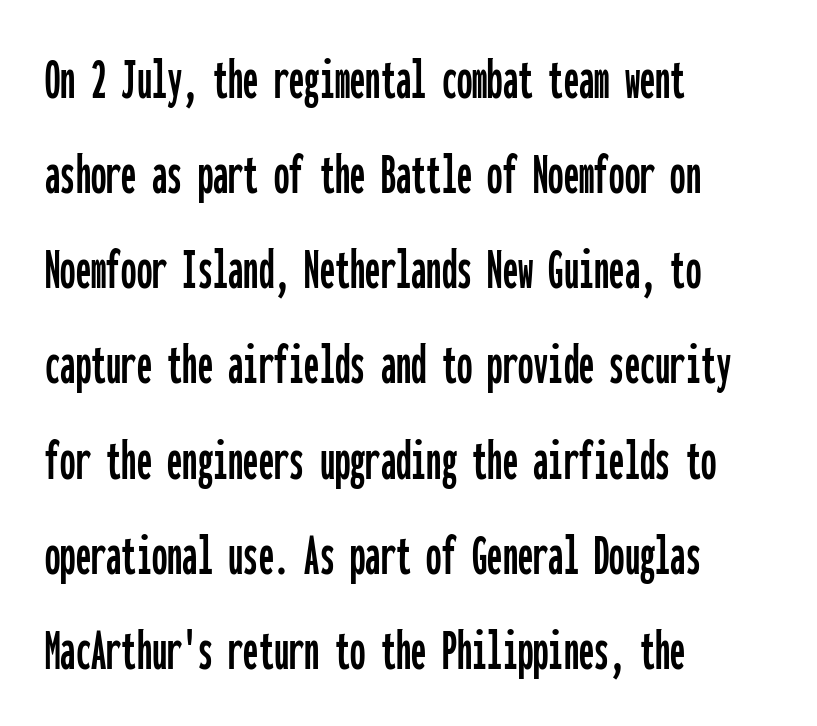
Successive baselines arrive at the customary interval. This sample is left-justified, so line endings fall wherever the words run out. The type sits square on the baseline with zero lean. Note: no serifs on the glyphs. No word sits above an underline. Here the designer chose a console-style face with uniform glyph widths.
